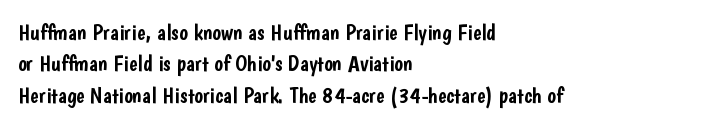
Q: Is the text italic (slanted)? A: No, it is upright.
Q: Is the text underlined? A: No.
Q: How is the paragraph aligned? A: Left-aligned.
Q: Is the spacing between letters normal or unusually wide? A: Normal.
Q: Is the spacing between lines tight, normal or loose? A: Normal.
